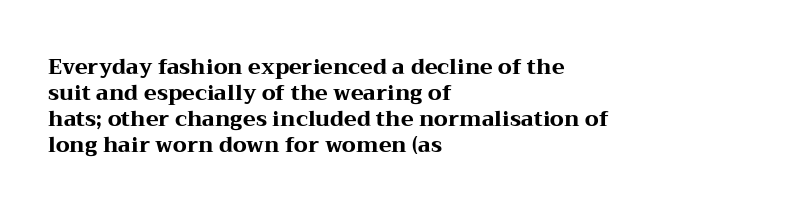
The image shows 21 px bold type, upright; set left-aligned, line spacing 1.24x, normal letter spacing, not underlined.
